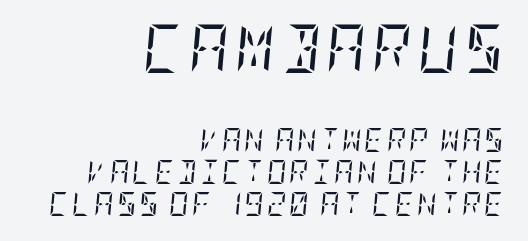
The image shows 49 px regular-weight, condensed serif type, italic (leaning right); set right-aligned, normal line spacing (1.33x), not underlined; the first (top) block is 2.04x larger; low stroke contrast and a large x-height.
